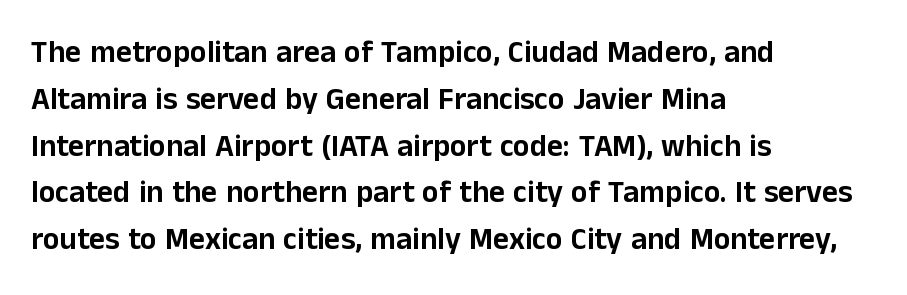
Short note: letters normally spaced. Nope, not italic — everything's standing straight. Each letter's strokes conclude bluntly, with no projecting serifs. The space beneath each line is pristine and unruled. The rag falls on the right side of this text block. Interline gaps are of average width in this sample.
